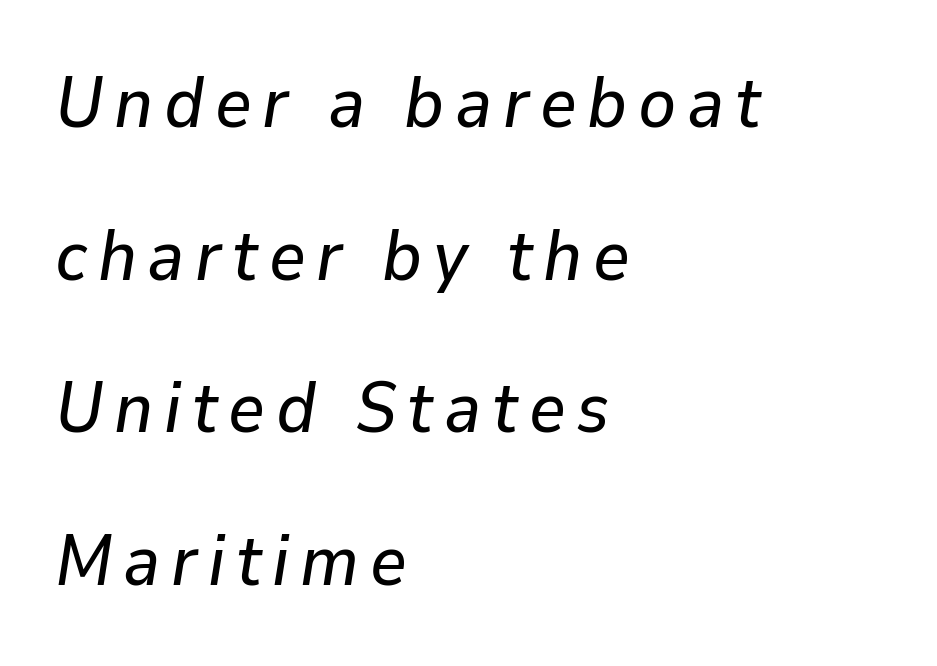
The image shows 71 px text type, italic (leaning right); set left-aligned, loose line spacing (2.15x), not underlined; low stroke contrast and a medium x-height.
